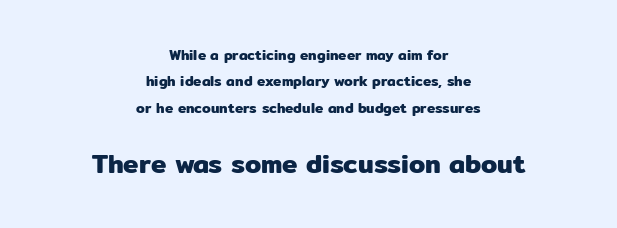
Q: Is the text italic (slanted)? A: No, it is upright.
Q: Is the text underlined? A: No.
Q: How is the paragraph aligned? A: Centered.
Q: Is the spacing between letters normal or unusually wide? A: Normal.
Q: Which block of text is set in a larger size, the first (top) or the second (bottom)? A: The second (bottom) one.
